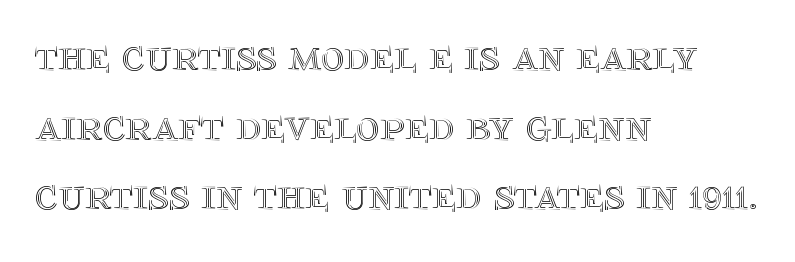
{"italic": "no", "width": "normal", "x_height": "large", "monospaced": "no", "underline": "no", "align": "left", "line_spacing": "normal", "line_spacing_ratio": 1.55, "letter_spacing": "normal", "letter_spacing_em": 0.0, "glyph_px": 45}
